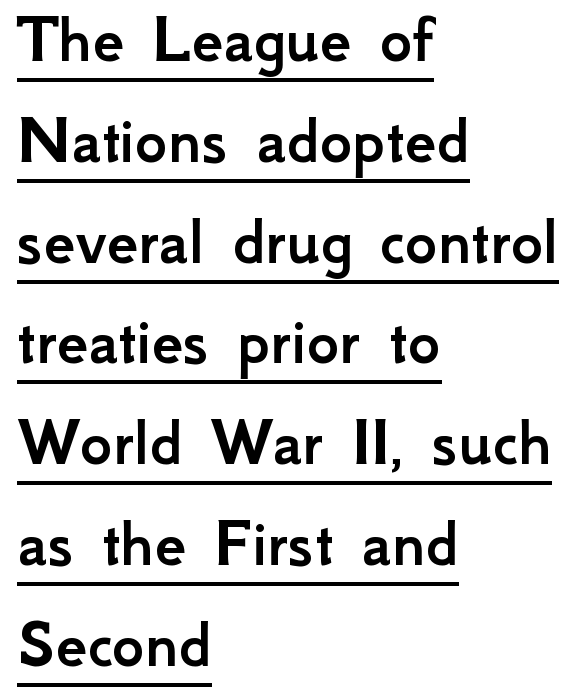
A typesetter would call this zero additional tracking. This sample uses a sans-serif face. Which margin do the lines hug? The left one — the right edge is uneven. Character widths vary here, with narrow letters taking less room than wide ones.
